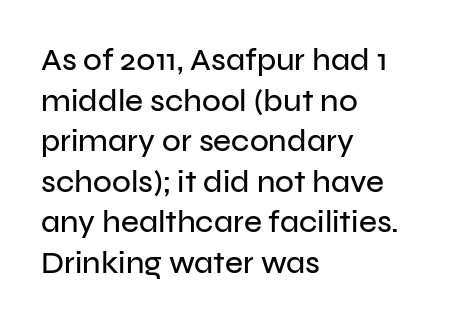
Q: Is the text italic (slanted)? A: No, it is upright.
Q: Is the typeface a serif or a sans-serif typeface? A: Sans-serif.
Q: Is the text underlined? A: No.
Q: How is the paragraph aligned? A: Left-aligned.
Q: Is the spacing between letters normal or unusually wide? A: Normal.
Q: Is the spacing between lines tight, normal or loose? A: Normal.
Q: Width (condensed, normal, or wide)? A: Normal.
Q: Stroke contrast? A: Low.
Q: x-height? A: Medium.
Q: Monospaced? A: No.
